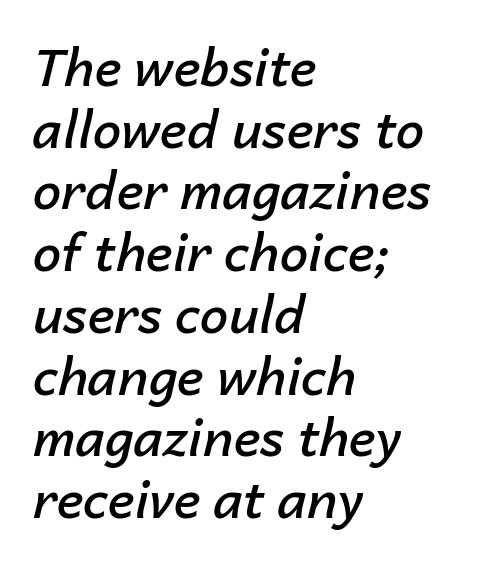
The image shows 51 px semibold type, italic (leaning right); set left-aligned, line spacing 1.21x, normal letter spacing, not underlined; low stroke contrast and a medium x-height.
